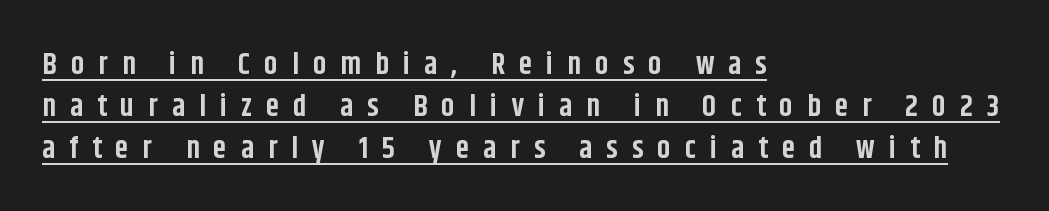
The glyphs in this specimen are sans serif. These characters rest on top of a visible drawn line. Strong, thick strokes mark this as bold type. The leading is moderate, giving the passage an even texture.
